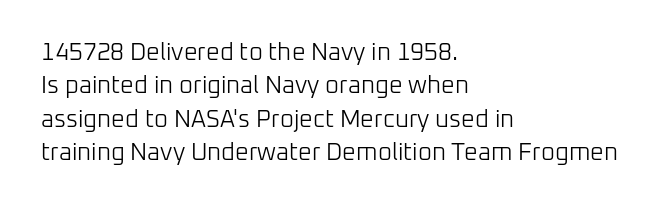
{"italic": "no", "bold": "no", "underline": "no", "align": "left", "line_spacing": "normal", "line_spacing_ratio": 1.39, "letter_spacing": "normal", "letter_spacing_em": 0.0, "glyph_px": 24}
